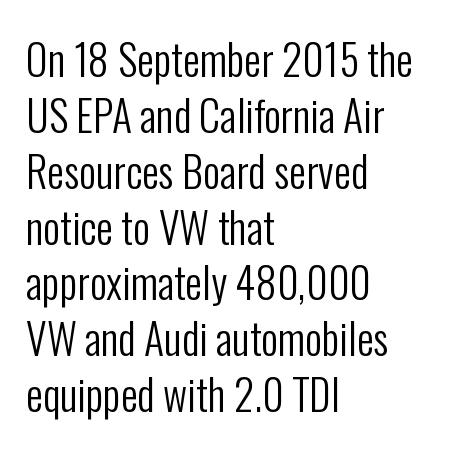
The rendering shows plain stroke endings on the letterforms — a sans-serif design. The words here are not underlined. Tracking value appears to be zero — textbook default spacing. The text block is weighted toward the left margin, trailing off unevenly rightward. The face used here is proportionally spaced, like ordinary book or web type. Rendered with straight, roman letterforms.
